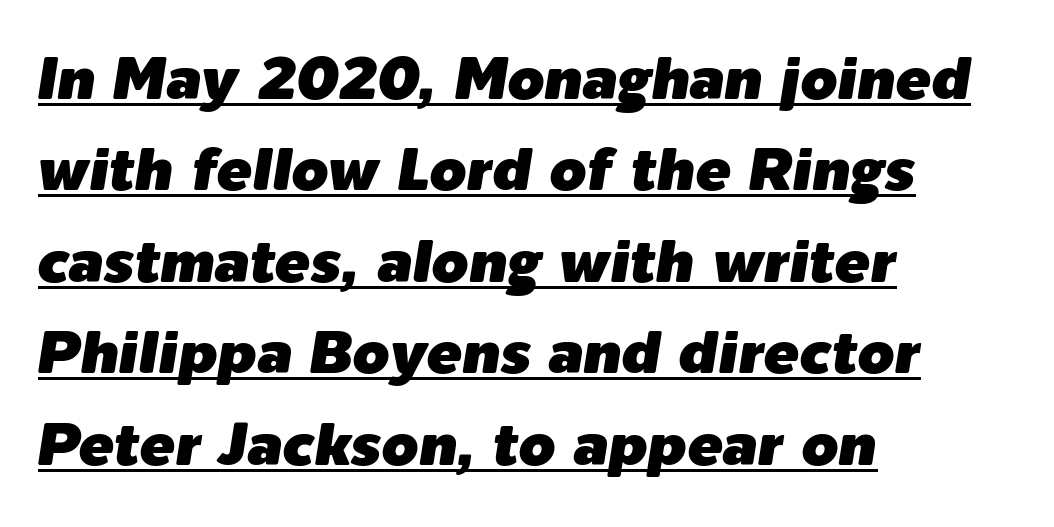
The image shows 59 px text type, italic (leaning right); set left-aligned, normal line spacing (1.55x), normal letter spacing, underlined; low stroke contrast and a medium x-height.
